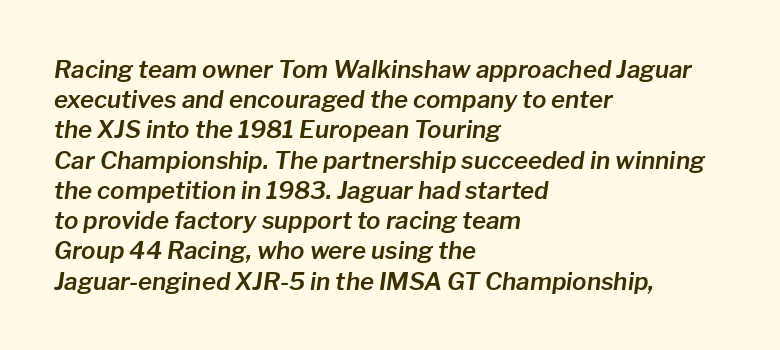
The image shows 24 px text type, italic (leaning right); set left-aligned, normal line spacing (1.26x), normal letter spacing, not underlined.
